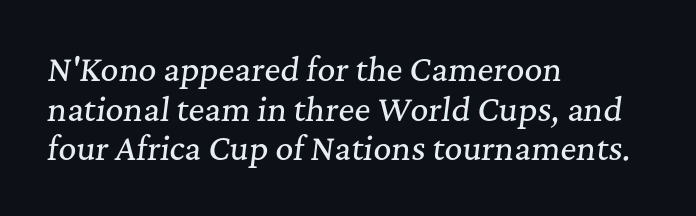
The letterforms sit shoulder to shoulder at normal distance. The passage shown stacks its lines at a standard gap. Each line starts at the same left margin while the right side varies. Notice how the stems are inclined rather than vertical — that's the hallmark of italics. Check under the words: just untouched page.
